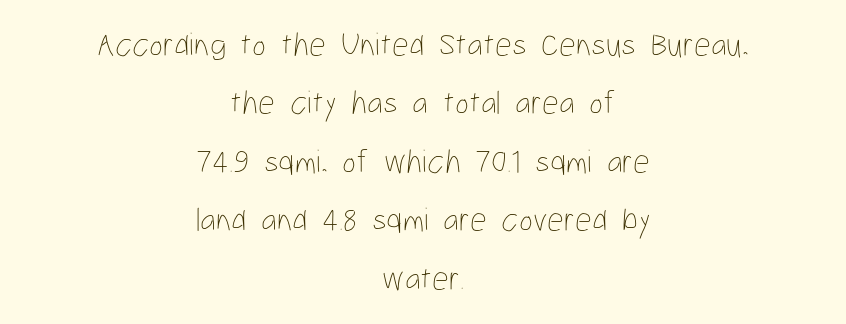
Q: Is the text bold? A: No.
Q: Is the text italic (slanted)? A: No, it is upright.
Q: Is the text underlined? A: No.
Q: How is the paragraph aligned? A: Centered.
Q: Is the spacing between letters normal or unusually wide? A: Normal.
Q: Width (condensed, normal, or wide)? A: Condensed.
Q: Stroke contrast? A: Low.
Q: x-height? A: Medium.
Q: Monospaced? A: No.
